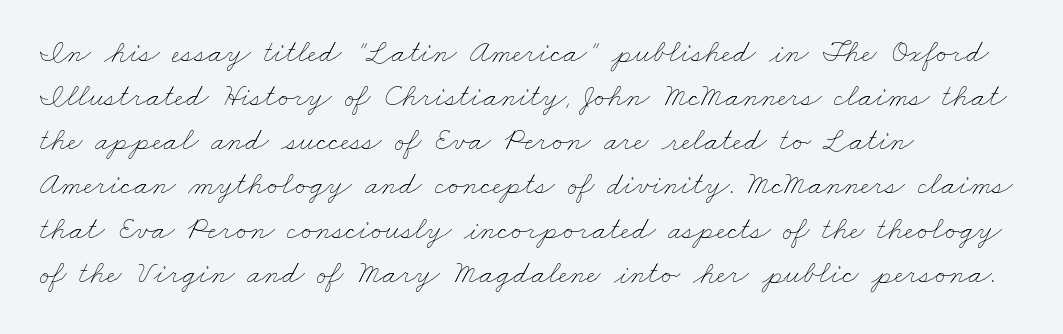
The image shows 32 px thin, wide type; set left-aligned, normal line spacing (1.38x), normal letter spacing, not underlined; low stroke contrast and a small x-height.
